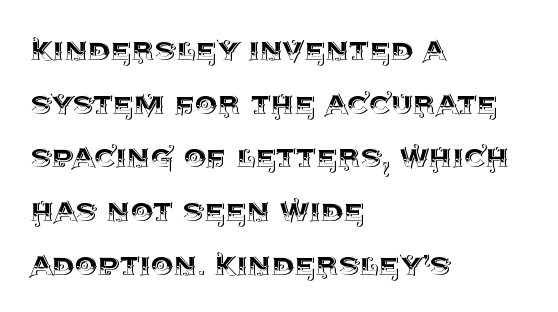
{"italic": "no", "width": "normal", "x_height": "large", "monospaced": "no", "underline": "no", "align": "left", "line_spacing": "normal", "line_spacing_ratio": 1.49, "letter_spacing": "normal", "letter_spacing_em": 0.0, "glyph_px": 36}
